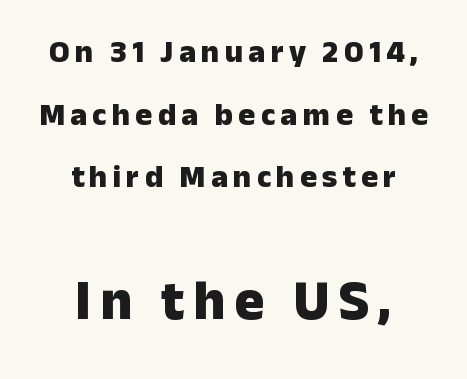
Q: Is the text bold? A: Yes.
Q: Is the text italic (slanted)? A: No, it is upright.
Q: Is the typeface a serif or a sans-serif typeface? A: Sans-serif.
Q: Is the text underlined? A: No.
Q: How is the paragraph aligned? A: Centered.
Q: Is the spacing between lines tight, normal or loose? A: Loose.
Q: Which block of text is set in a larger size, the first (top) or the second (bottom)? A: The second (bottom) one.
Q: Width (condensed, normal, or wide)? A: Normal.
Q: Stroke contrast? A: Low.
Q: x-height? A: Medium.
Q: Monospaced? A: No.
